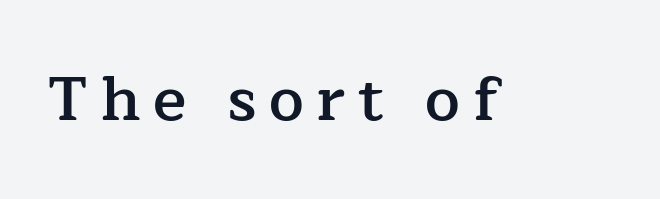
Q: Is the text bold? A: Semi-bold.
Q: Is the text italic (slanted)? A: No, it is upright.
Q: Is the typeface a serif or a sans-serif typeface? A: Serif.
Q: Is the text underlined? A: No.
Q: Is the spacing between letters normal or unusually wide? A: Unusually wide.
Q: Width (condensed, normal, or wide)? A: Normal.
Q: Stroke contrast? A: Low.
Q: x-height? A: Medium.
Q: Monospaced? A: No.
